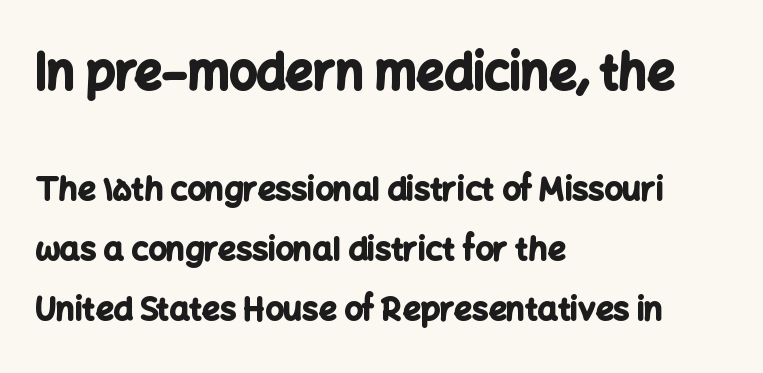
Q: Is the text bold? A: Yes.
Q: Is the text italic (slanted)? A: No, it is upright.
Q: Is the typeface a serif or a sans-serif typeface? A: Sans-serif.
Q: Is the text underlined? A: No.
Q: How is the paragraph aligned? A: Left-aligned.
Q: Is the spacing between letters normal or unusually wide? A: Normal.
Q: Which block of text is set in a larger size, the first (top) or the second (bottom)? A: The first (top) one.
Q: Width (condensed, normal, or wide)? A: Normal.
Q: Stroke contrast? A: Low.
Q: x-height? A: Medium.
Q: Monospaced? A: No.
